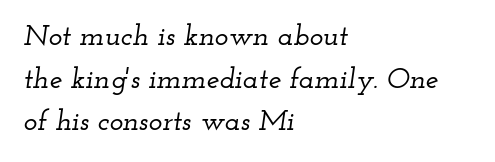
Emphasis-style slanted type is in use. Beneath every word, the page is bare. A typesetter would call this zero additional tracking. Compared with a centered layout, this one pins lines to the left instead. Students, observe: this is what conventionally led text looks like. Think of a printed novel: that variable character pitch is what you see here.
